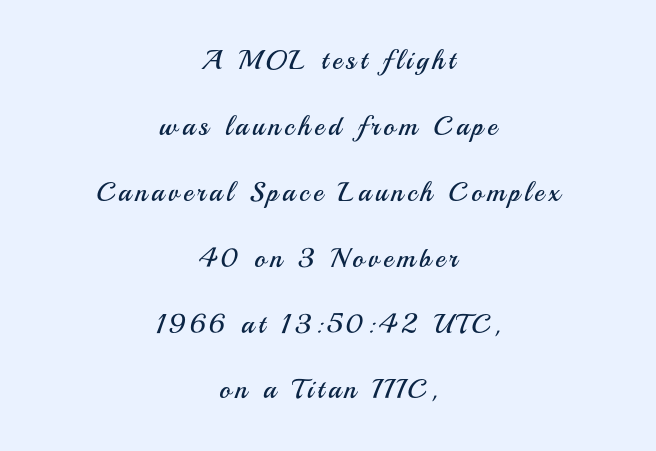
{"bold": "no", "underline": "no", "align": "center", "line_spacing": "loose", "line_spacing_ratio": 2.44, "glyph_px": 27}
